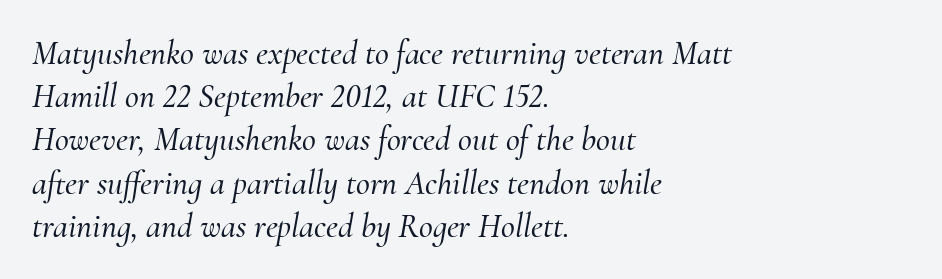
Q: Is the text italic (slanted)? A: Yes, it leans right by about 10 degrees.
Q: Is the typeface a serif or a sans-serif typeface? A: Serif.
Q: Is the text underlined? A: No.
Q: How is the paragraph aligned? A: Left-aligned.
Q: Is the spacing between letters normal or unusually wide? A: Normal.
Q: Is the spacing between lines tight, normal or loose? A: Normal.
Q: Width (condensed, normal, or wide)? A: Normal.
Q: Stroke contrast? A: Medium.
Q: x-height? A: Small.
Q: Monospaced? A: No.
